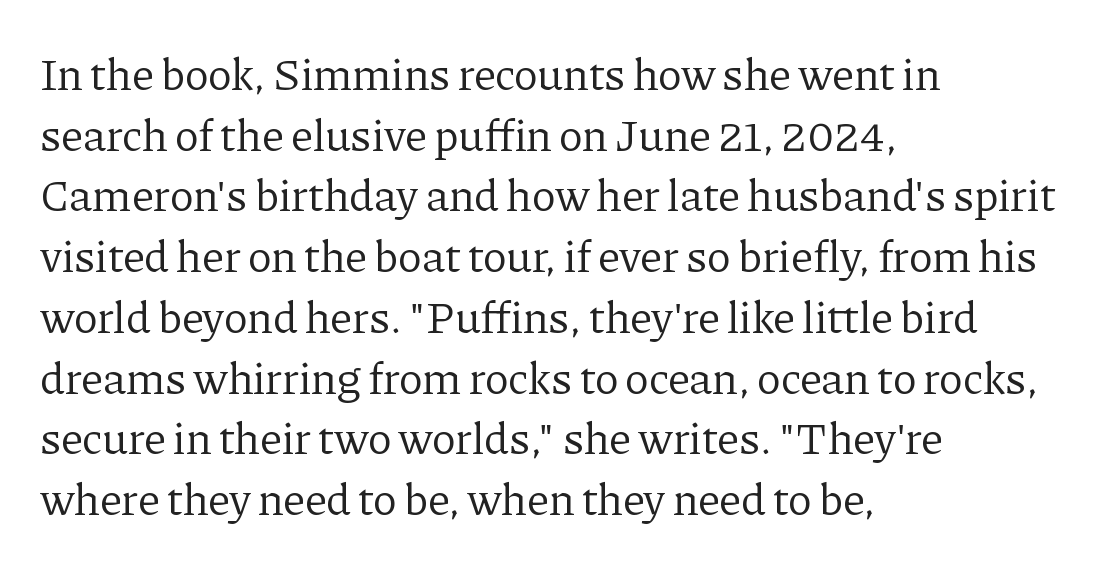
There is no visible air inserted between adjacent glyphs. The typesetter chose a ragged-right arrangement here. A typesetter would call this proportional, since set widths differ per character. Honestly, the row spacing looks completely unremarkable. Does the lettering tilt? It doesn't — this is upright.
